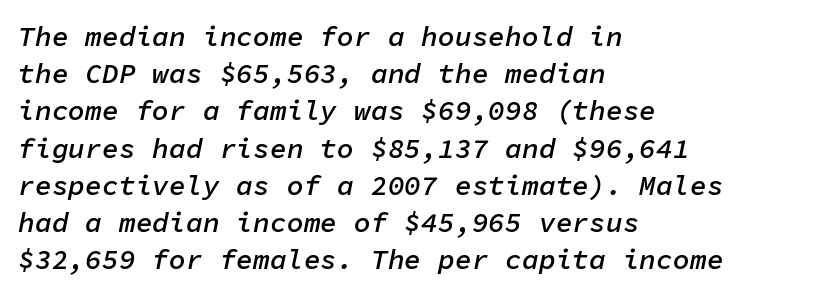
Q: Is the text bold? A: Semi-bold.
Q: Is the text italic (slanted)? A: Yes, it leans right by about 11 degrees.
Q: Is the text underlined? A: No.
Q: How is the paragraph aligned? A: Left-aligned.
Q: Is the spacing between letters normal or unusually wide? A: Normal.
Q: Is the spacing between lines tight, normal or loose? A: Normal.
Q: Width (condensed, normal, or wide)? A: Normal.
Q: Stroke contrast? A: Low.
Q: x-height? A: Medium.
Q: Monospaced? A: Yes.
